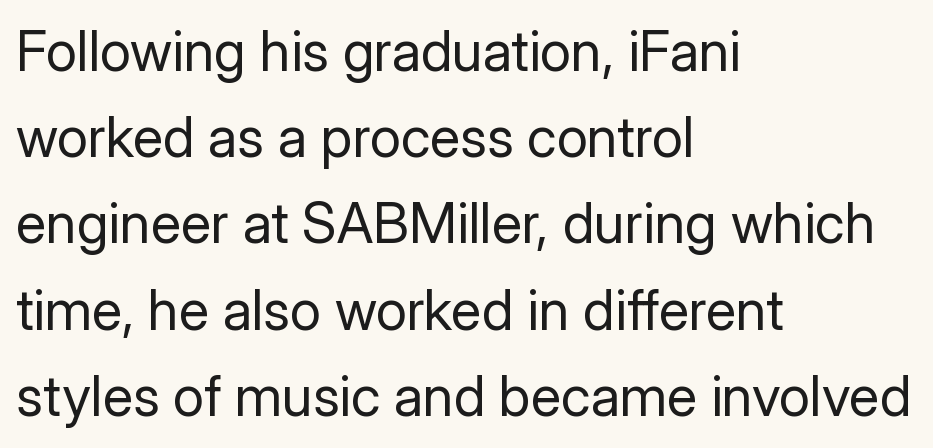
Weight class: somewhere from thin through regular. The zone under the glyphs is completely vacant. The type family on display is of the sans-serif kind. You could call the tracking neutral — neither tight nor loose. The rendering uses natural spacing where letterforms have individual widths.
